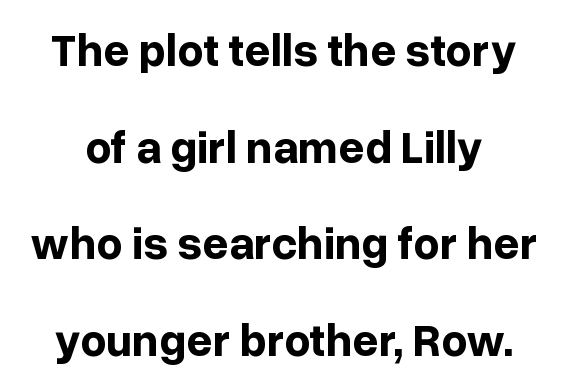
Descenders are the only things crossing below the line. These lines are rendered in a variable-pitch font. Is there any slant? The stems are plumb. Regarding serifs, this sample does without them. Baseline-to-baseline distance is far greater than the letter height. A dark, heavy texture on the line: the type is bold.
